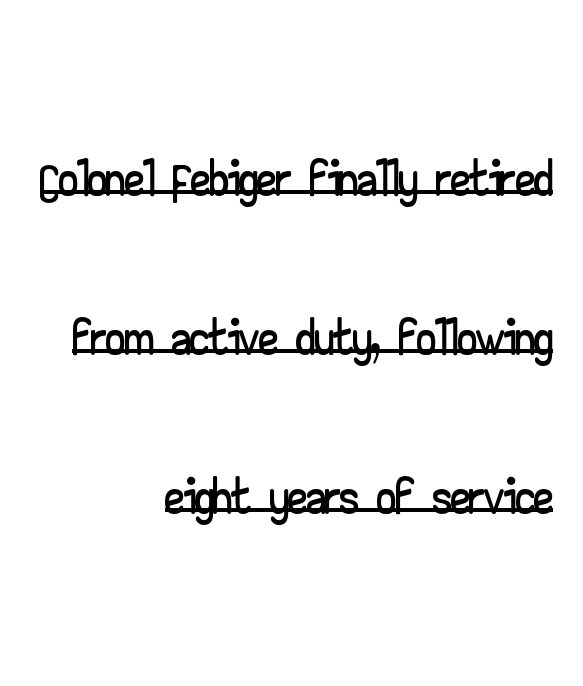
{"serif": "no", "italic": "no", "width": "wide", "stroke_contrast": "low", "x_height": "small", "monospaced": "no", "underline": "yes", "align": "right", "line_spacing": "loose", "line_spacing_ratio": 2.09, "letter_spacing": "normal", "letter_spacing_em": 0.0, "glyph_px": 76}
